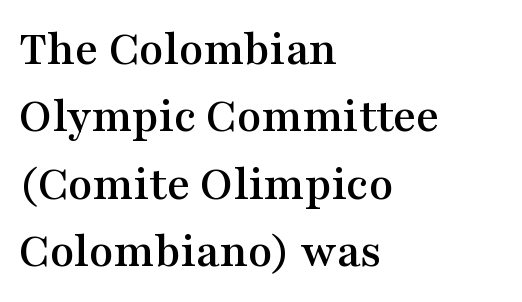
{"serif": "yes", "italic": "no", "width": "wide", "stroke_contrast": "medium", "x_height": "medium", "monospaced": "no", "underline": "no", "align": "left", "line_spacing": "normal", "line_spacing_ratio": 1.35, "letter_spacing": "normal", "letter_spacing_em": 0.0, "glyph_px": 50}
